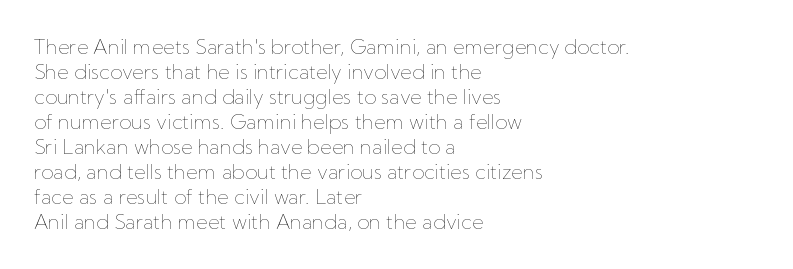
Underline: absent. These glyphs show unthickened strokes, regular width or finer. The leading is moderate, giving the passage an even texture. Upright lettering throughout.
